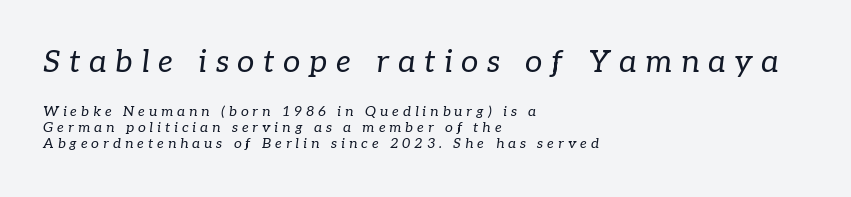
{"serif": "yes", "italic": "yes", "lean": "right", "slant_degrees": 7, "bold": "no", "weight": "regular", "width": "normal", "stroke_contrast": "low", "x_height": "medium", "monospaced": "no", "underline": "no", "align": "left", "line_spacing": "tight", "line_spacing_ratio": 1.14, "letter_spacing": "wide", "letter_spacing_em": 0.28, "larger_block": "first", "size_ratio": 2.21, "glyph_px": 31}
